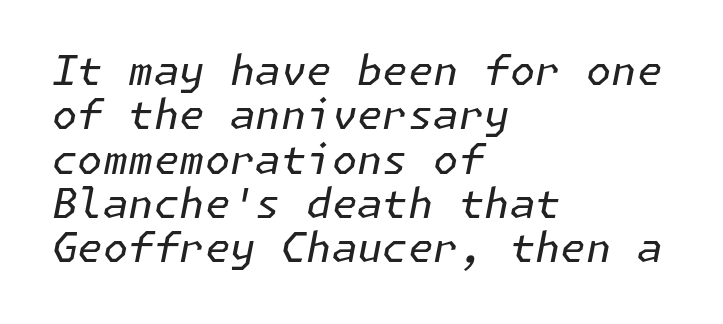
These lines are set flush left with a ragged right edge. The space directly below the letters is spotless. Rendered with sloped, italic letterforms. Tracking here is standard; glyphs follow each other at the usual distance.
